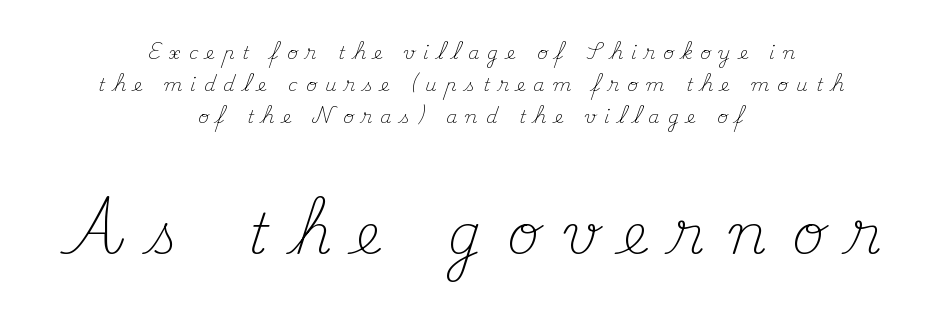
Q: Is the text bold? A: No.
Q: Is the text italic (slanted)? A: Yes.
Q: Is the typeface a serif or a sans-serif typeface? A: Serif.
Q: Is the text underlined? A: No.
Q: How is the paragraph aligned? A: Centered.
Q: Is the spacing between letters normal or unusually wide? A: Unusually wide.
Q: Which block of text is set in a larger size, the first (top) or the second (bottom)? A: The second (bottom) one.
Q: Width (condensed, normal, or wide)? A: Normal.
Q: Stroke contrast? A: Medium.
Q: x-height? A: Small.
Q: Monospaced? A: No.
